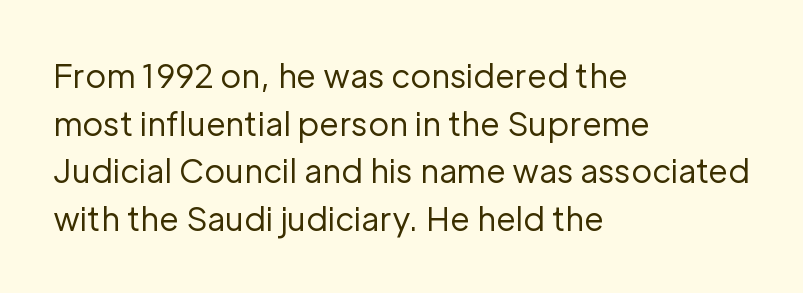
Font category for this specimen: sans-serif. Compared with a centered layout, this one pins lines to the left instead. On a weight scale, this lands at 450 or below. Descenders hang freely into open space.
